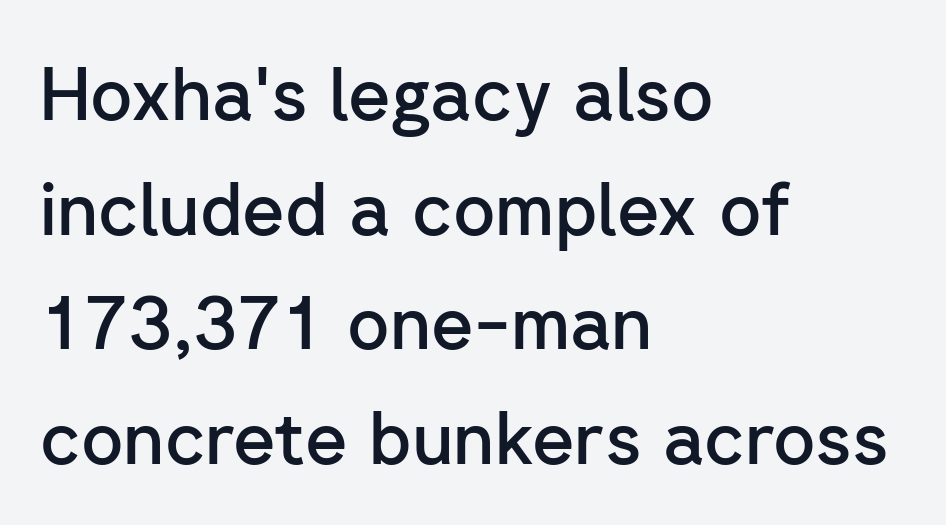
Q: Is the text bold? A: Semi-bold.
Q: Is the text italic (slanted)? A: No, it is upright.
Q: Is the typeface a serif or a sans-serif typeface? A: Sans-serif.
Q: Is the text underlined? A: No.
Q: How is the paragraph aligned? A: Left-aligned.
Q: Is the spacing between letters normal or unusually wide? A: Normal.
Q: Is the spacing between lines tight, normal or loose? A: Normal.
Q: Width (condensed, normal, or wide)? A: Normal.
Q: Stroke contrast? A: Low.
Q: x-height? A: Medium.
Q: Monospaced? A: No.
